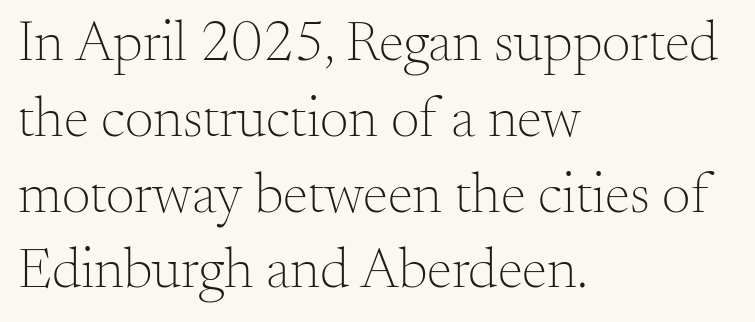
The image shows 57 px light serif type, upright; set left-aligned, normal line spacing (1.33x), normal letter spacing, not underlined; medium stroke contrast and a small x-height.
